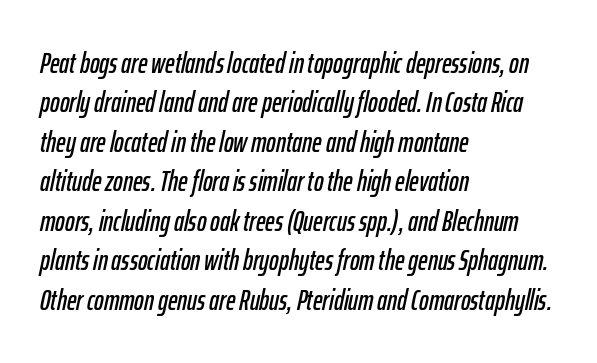
The image shows 29 px condensed type, italic (leaning right); set left-aligned, normal line spacing (1.36x), normal letter spacing, not underlined; low stroke contrast and a medium x-height.
